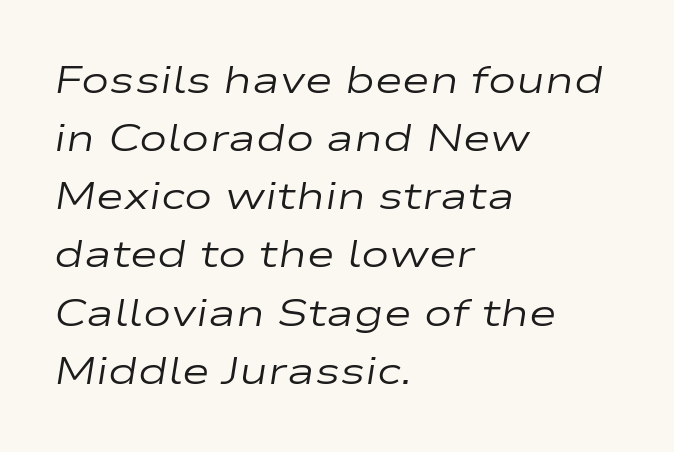
The face used here has a pronounced slope to its letters. Line starts are locked; line ends wander. Is this a fixed-width face? No — the glyphs have proportional, varying widths. In terms of letterspacing, this is plain default setting.
